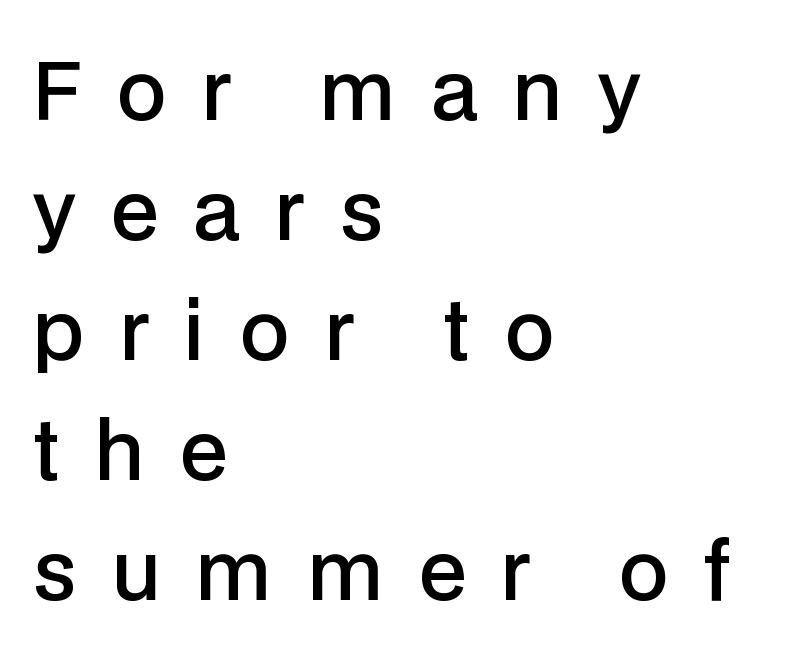
Q: Is the text bold? A: Semi-bold.
Q: Is the text italic (slanted)? A: No, it is upright.
Q: Is the typeface a serif or a sans-serif typeface? A: Sans-serif.
Q: Is the text underlined? A: No.
Q: How is the paragraph aligned? A: Left-aligned.
Q: Is the spacing between letters normal or unusually wide? A: Unusually wide.
Q: Is the spacing between lines tight, normal or loose? A: Normal.
Q: Width (condensed, normal, or wide)? A: Normal.
Q: Stroke contrast? A: Low.
Q: x-height? A: Medium.
Q: Monospaced? A: No.
